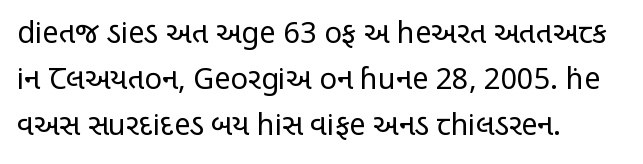
Regarding leading, the lines here are spaced in the standard way. These lines keep a tight, regular rhythm from letter to letter. Notice how the passage keeps a crisp vertical edge on the left only. These lines are rendered in a variable-pitch font. Style check: upright.
